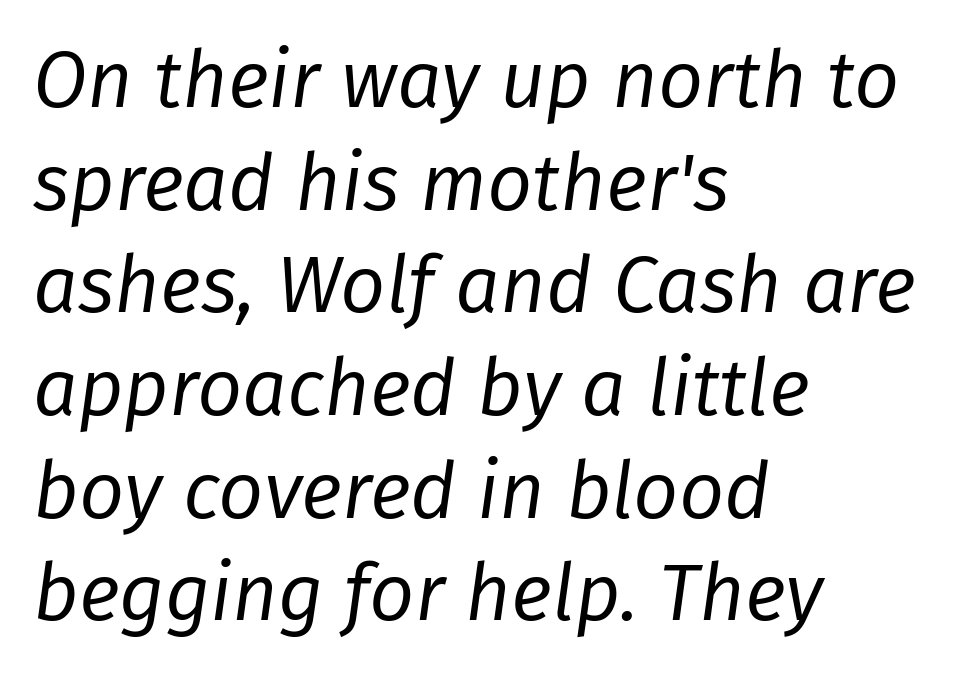
{"italic": "yes", "lean": "right", "slant_degrees": 8, "bold": "no", "weight": "regular", "width": "normal", "stroke_contrast": "low", "x_height": "medium", "monospaced": "no", "underline": "no", "align": "left", "line_spacing": "normal", "line_spacing_ratio": 1.3, "letter_spacing": "normal", "letter_spacing_em": 0.0, "glyph_px": 79}
